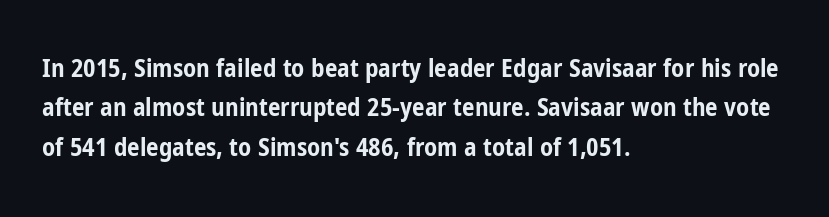
{"italic": "no", "bold": "yes", "underline": "no", "align": "left", "line_spacing": "normal", "line_spacing_ratio": 1.58, "letter_spacing": "normal", "letter_spacing_em": 0.0, "glyph_px": 25}
